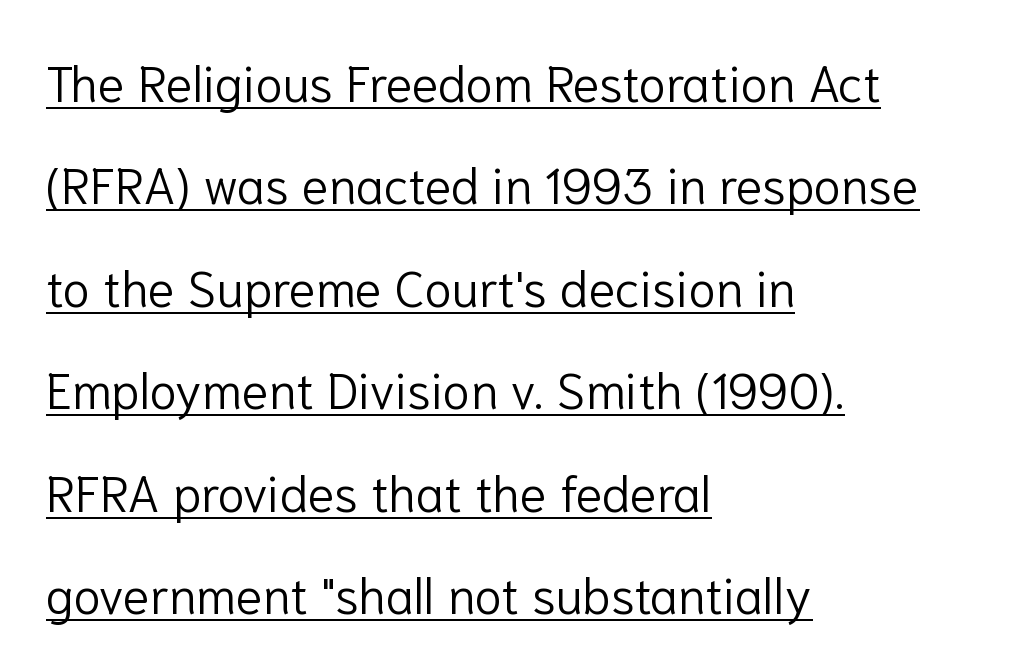
Notice how the passage keeps a crisp vertical edge on the left only. Here the designer chose a conventional face with non-uniform glyph widths. The passage shown is typeset with a sans-serif family. Heft: none added — not bold. The letters stand upright; this is a roman face. Leading is clearly above the norm, producing a sparse column.
